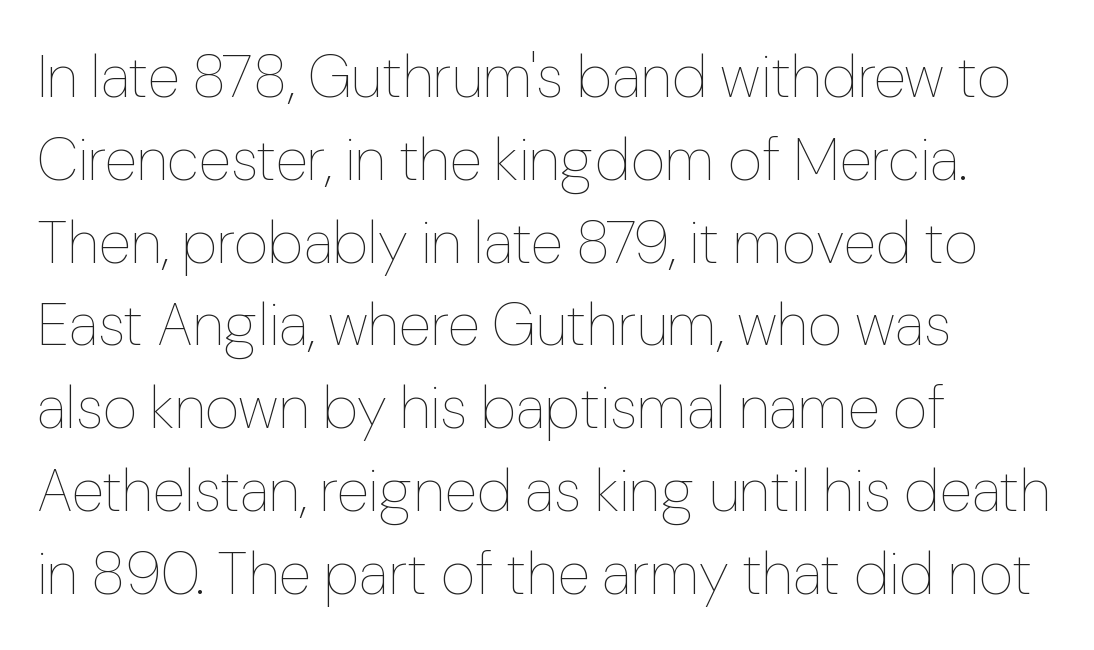
Q: Is the text bold? A: No.
Q: Is the text italic (slanted)? A: No, it is upright.
Q: Is the text underlined? A: No.
Q: How is the paragraph aligned? A: Left-aligned.
Q: Is the spacing between letters normal or unusually wide? A: Normal.
Q: Is the spacing between lines tight, normal or loose? A: Normal.
Q: Width (condensed, normal, or wide)? A: Normal.
Q: Stroke contrast? A: Low.
Q: x-height? A: Medium.
Q: Monospaced? A: No.
